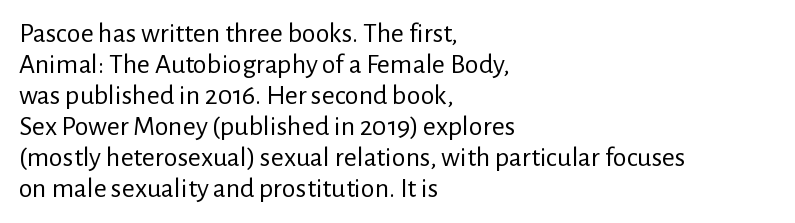
The image shows 28 px regular-weight sans-serif type, upright; set left-aligned, tight line spacing (1.11x), normal letter spacing, not underlined; low stroke contrast and a medium x-height.
